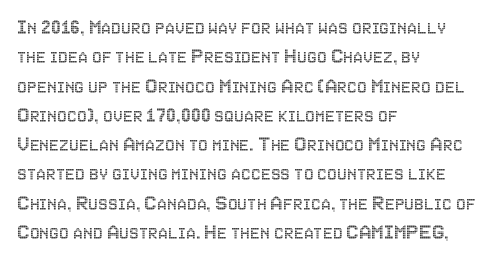
Glyph-to-glyph distance matches everyday printed text. If you drew a ruler down the left edge, every line would touch it. The letters stand upright; this is a roman face. No word sits above an underline. The line-height multiplier appears to be the usual default.
